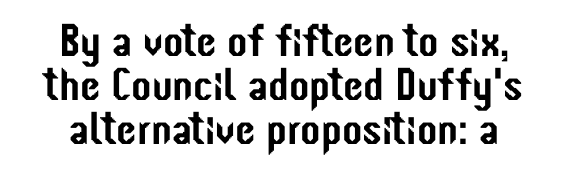
Q: Is the text italic (slanted)? A: No, it is upright.
Q: Is the typeface a serif or a sans-serif typeface? A: Sans-serif.
Q: Is the text underlined? A: No.
Q: Is the spacing between letters normal or unusually wide? A: Normal.
Q: Is the spacing between lines tight, normal or loose? A: Tight.
Q: Width (condensed, normal, or wide)? A: Condensed.
Q: Stroke contrast? A: Low.
Q: x-height? A: Medium.
Q: Monospaced? A: No.
